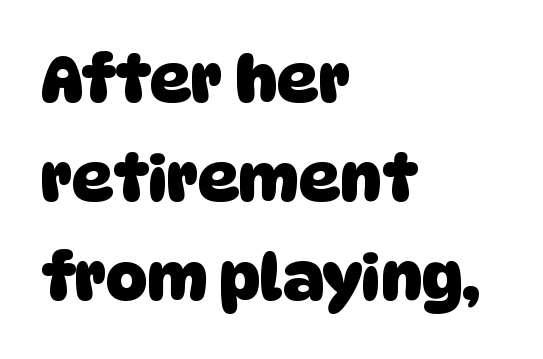
Serif or sans? Sans — the stroke terminals are bare. Type without underlining. A classic flush-left, rag-right setting is used for this passage. One glance says typical: line gaps are just what's usual.
